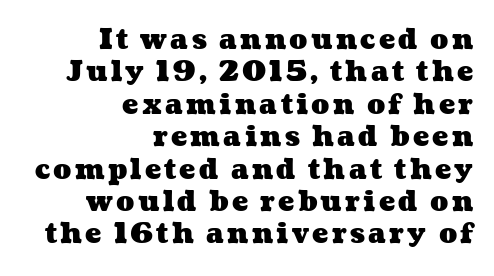
A bare baseline throughout the passage. Notice how thick the strokes are: this is what a full bold looks like. Alignment: flush right.
